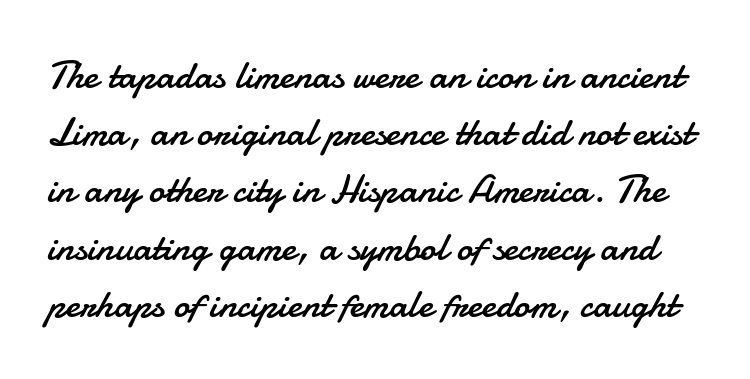
{"serif": "no", "bold": "no", "weight": "regular", "width": "normal", "stroke_contrast": "low", "x_height": "small", "monospaced": "no", "underline": "no", "line_spacing": "normal", "line_spacing_ratio": 1.43, "letter_spacing": "normal", "letter_spacing_em": 0.0, "glyph_px": 40}
